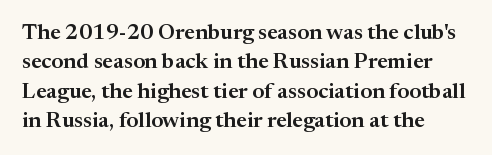
Q: Is the text italic (slanted)? A: No, it is upright.
Q: Is the text underlined? A: No.
Q: How is the paragraph aligned? A: Left-aligned.
Q: Is the spacing between letters normal or unusually wide? A: Normal.
Q: Is the spacing between lines tight, normal or loose? A: Normal.
